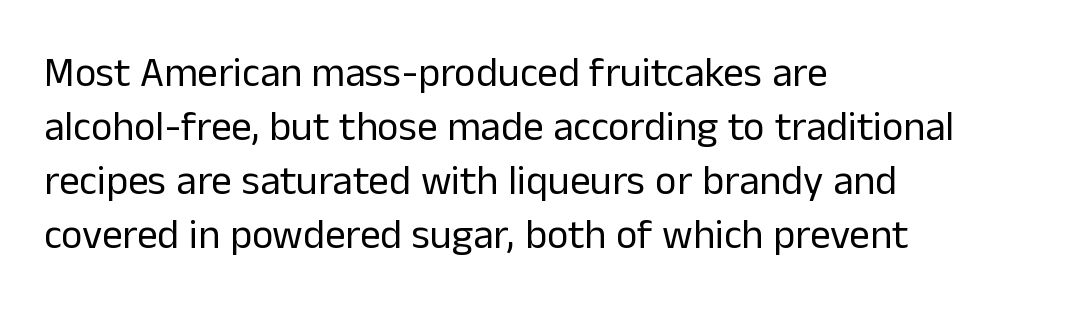
The image shows 41 px regular-weight sans-serif type, upright; set left-aligned, normal line spacing (1.32x), normal letter spacing, not underlined; low stroke contrast and a medium x-height.
